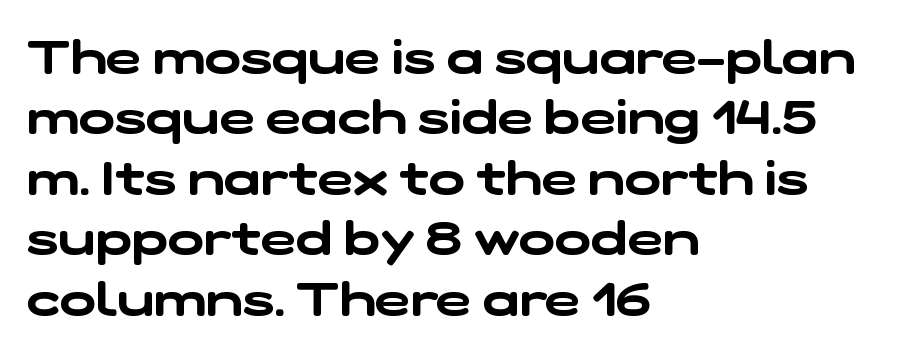
The image shows 48 px wide sans-serif type; set left-aligned, normal line spacing (1.26x), normal letter spacing, not underlined; low stroke contrast and a medium x-height.
